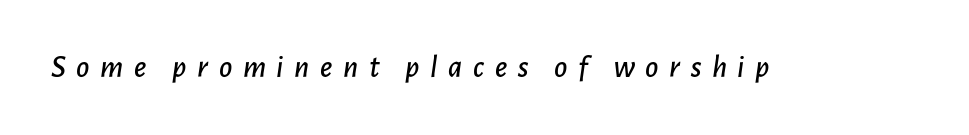
Proportional: the letters do not fall into vertical columns. Descenders hang freely into open space. Each word looks stretched out because of the extra space between its letters. Characters are canted at an angle relative to the baseline's perpendicular.
